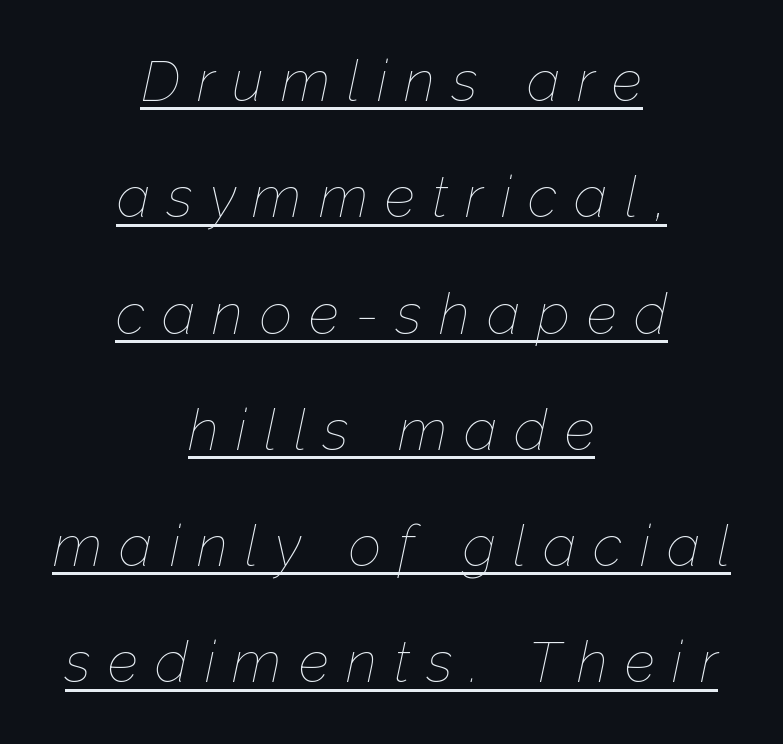
The image shows 57 px thin type, italic (leaning right); set centered, loose line spacing (2.04x), unusually wide letter spacing (+0.3 em), underlined; low stroke contrast and a medium x-height.
